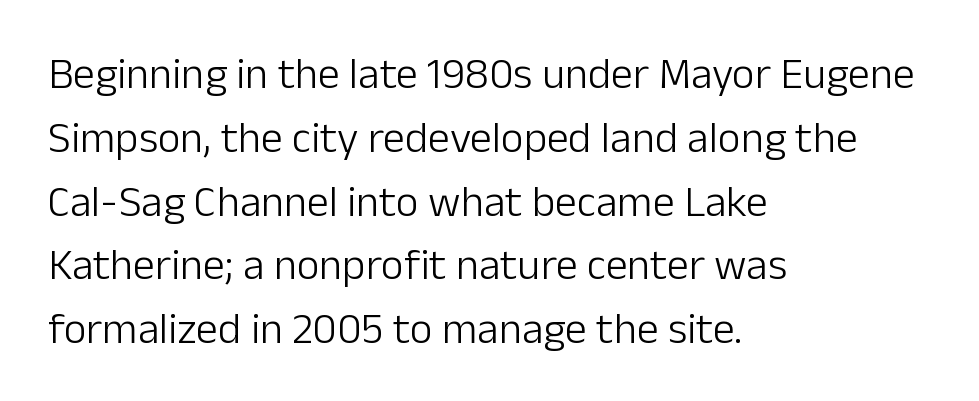
The image shows 44 px light sans-serif type, upright; set left-aligned, normal line spacing (1.45x), normal letter spacing, not underlined; low stroke contrast and a medium x-height.
